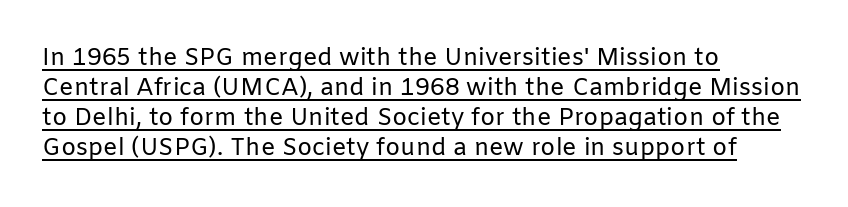
Q: Is the text bold? A: No.
Q: Is the text italic (slanted)? A: No, it is upright.
Q: Is the text underlined? A: Yes.
Q: How is the paragraph aligned? A: Left-aligned.
Q: Is the spacing between letters normal or unusually wide? A: Normal.
Q: Is the spacing between lines tight, normal or loose? A: Normal.
